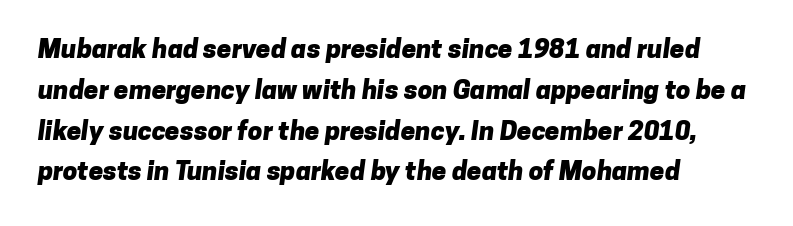
Plain, unruled lines of type. The passage shown has conventional tracking throughout. The paragraph has a hard left edge and a soft right edge. These lines sit exactly where default settings would place them. These lines carry a lot of weight — the face is fully bold.
